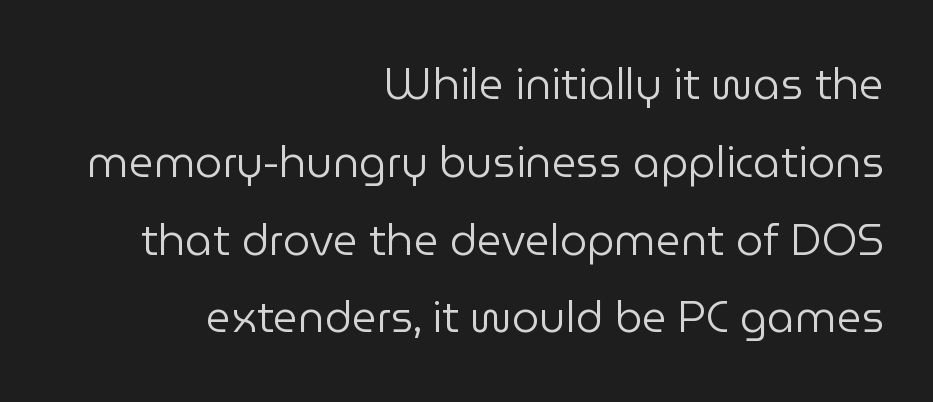
The image shows 43 px regular-weight sans-serif type, upright; set right-aligned, line spacing 1.81x, normal letter spacing, not underlined; low stroke contrast and a medium x-height.
